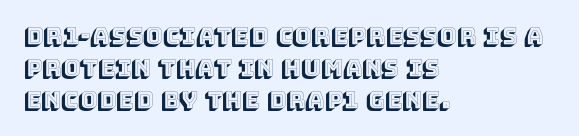
Q: Is the text italic (slanted)? A: No, it is upright.
Q: Is the text underlined? A: No.
Q: How is the paragraph aligned? A: Left-aligned.
Q: Is the spacing between letters normal or unusually wide? A: Normal.
Q: Is the spacing between lines tight, normal or loose? A: Normal.
